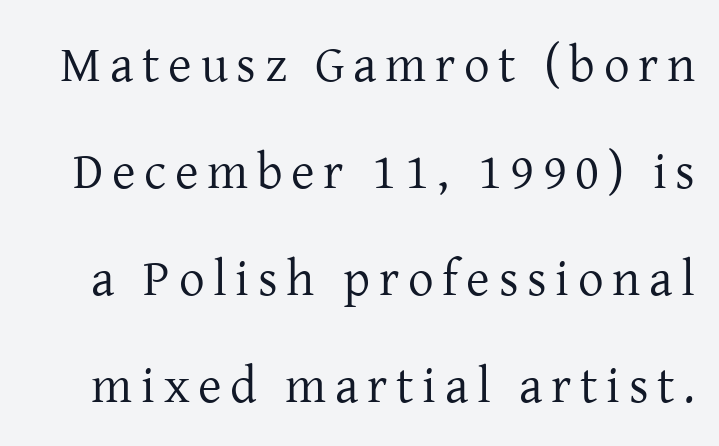
Q: Is the text bold? A: No.
Q: Is the text italic (slanted)? A: No, it is upright.
Q: Is the typeface a serif or a sans-serif typeface? A: Serif.
Q: Is the text underlined? A: No.
Q: Is the spacing between lines tight, normal or loose? A: Loose.
Q: Width (condensed, normal, or wide)? A: Normal.
Q: Stroke contrast? A: Low.
Q: x-height? A: Medium.
Q: Monospaced? A: No.
